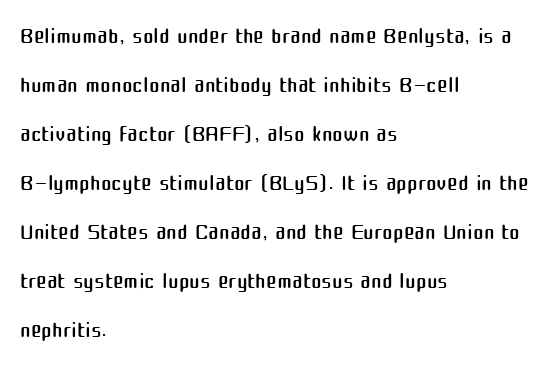
Q: Is the text bold? A: No.
Q: Is the text italic (slanted)? A: No, it is upright.
Q: Is the typeface a serif or a sans-serif typeface? A: Sans-serif.
Q: Is the text underlined? A: No.
Q: How is the paragraph aligned? A: Left-aligned.
Q: Is the spacing between letters normal or unusually wide? A: Normal.
Q: Is the spacing between lines tight, normal or loose? A: Normal.
Q: Width (condensed, normal, or wide)? A: Normal.
Q: Stroke contrast? A: Medium.
Q: x-height? A: Medium.
Q: Monospaced? A: No.
